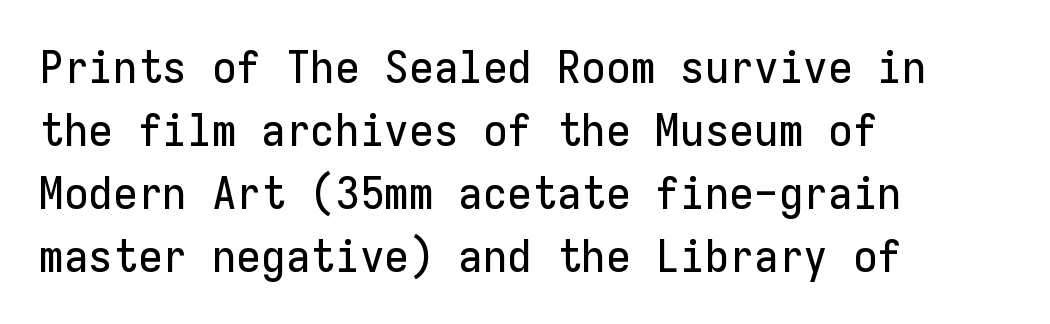
Q: Is the text italic (slanted)? A: No, it is upright.
Q: Is the typeface a serif or a sans-serif typeface? A: Sans-serif.
Q: Is the text underlined? A: No.
Q: How is the paragraph aligned? A: Left-aligned.
Q: Is the spacing between letters normal or unusually wide? A: Normal.
Q: Is the spacing between lines tight, normal or loose? A: Normal.
Q: Width (condensed, normal, or wide)? A: Normal.
Q: Stroke contrast? A: Low.
Q: x-height? A: Medium.
Q: Monospaced? A: Yes.
